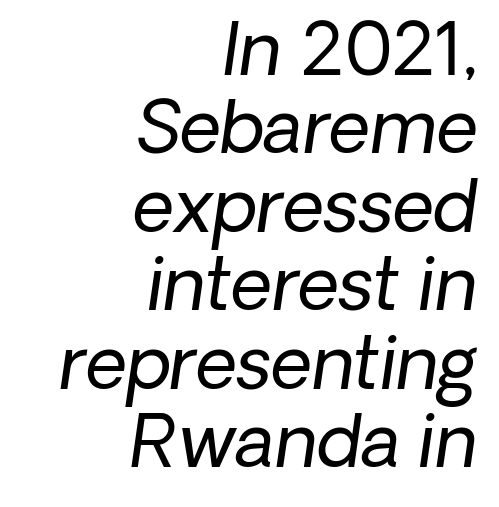
The baseline area is clear. The typesetting does not lean heavy: it is not bold. Yep, that's italic — everything's leaning. Is the letter spacing exaggerated? No — it looks like the ordinary default.
